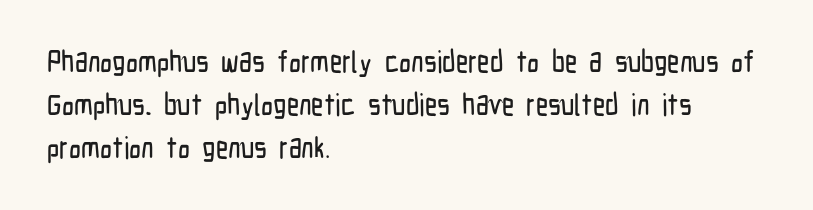
The image shows 30 px condensed sans-serif type, upright; set left-aligned, normal line spacing (1.43x), normal letter spacing, not underlined; low stroke contrast and a medium x-height.
